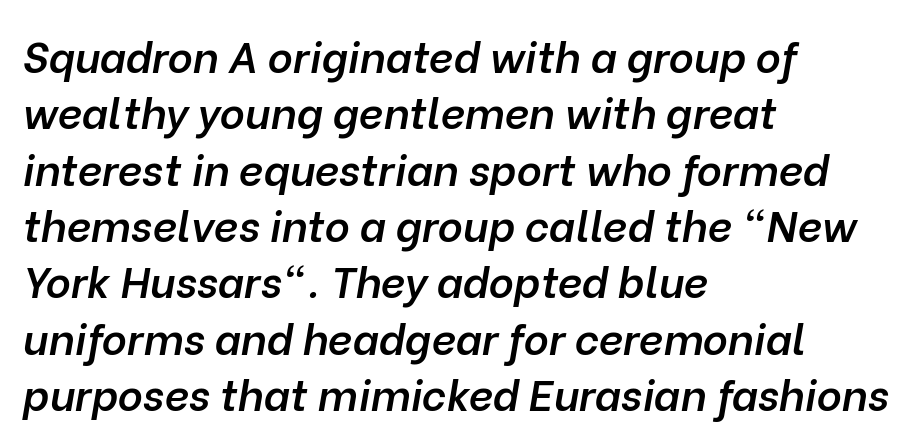
Q: Is the text bold? A: Semi-bold.
Q: Is the text italic (slanted)? A: Yes, it leans right by about 10 degrees.
Q: Is the text underlined? A: No.
Q: How is the paragraph aligned? A: Left-aligned.
Q: Is the spacing between letters normal or unusually wide? A: Normal.
Q: Is the spacing between lines tight, normal or loose? A: Normal.
Q: Width (condensed, normal, or wide)? A: Normal.
Q: Stroke contrast? A: Low.
Q: x-height? A: Medium.
Q: Monospaced? A: No.
